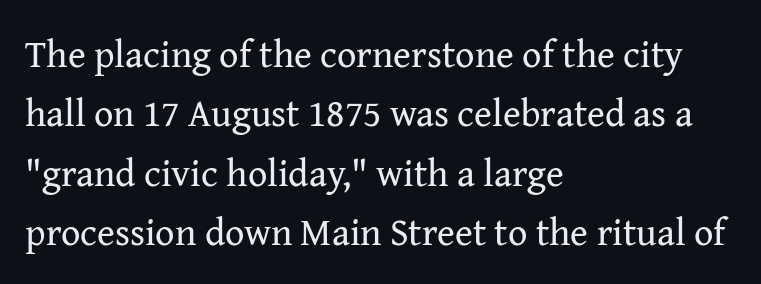
The typography opts for an upright posture over an oblique one. Caption: multi-line text, flush left, ragged right. Between one letter and the next there's only the usual sliver of space. Type without underlining. The weight would be labelled regular, book, light, or lighter still. The passage shown is typeset with a serif family.
